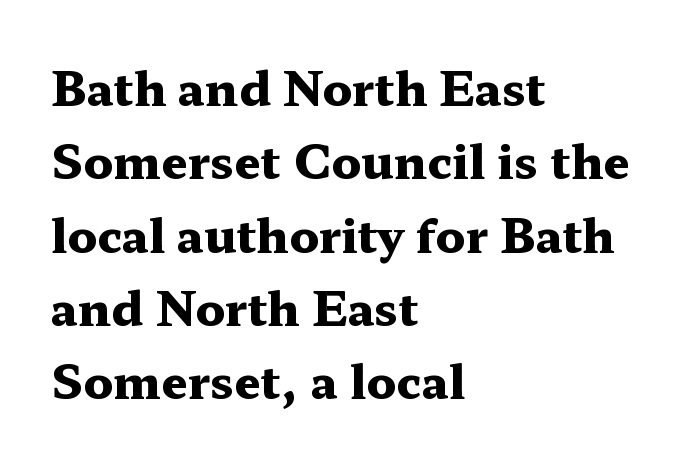
{"serif": "yes", "italic": "no", "bold": "yes", "weight": "heavy", "width": "wide", "stroke_contrast": "medium", "x_height": "medium", "monospaced": "no", "underline": "no", "align": "left", "line_spacing": "normal", "line_spacing_ratio": 1.56, "letter_spacing": "normal", "letter_spacing_em": 0.0, "glyph_px": 47}
